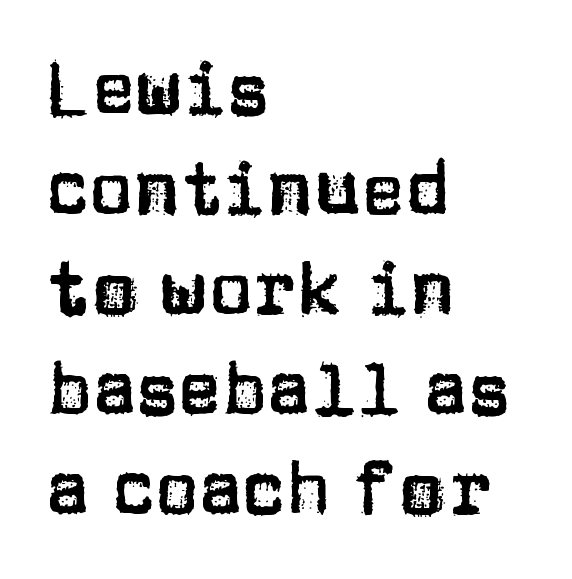
Q: Is the text italic (slanted)? A: No, it is upright.
Q: Is the typeface a serif or a sans-serif typeface? A: Sans-serif.
Q: Is the text underlined? A: No.
Q: How is the paragraph aligned? A: Left-aligned.
Q: Is the spacing between letters normal or unusually wide? A: Normal.
Q: Is the spacing between lines tight, normal or loose? A: Normal.
Q: Width (condensed, normal, or wide)? A: Normal.
Q: Stroke contrast? A: Low.
Q: x-height? A: Large.
Q: Monospaced? A: No.
